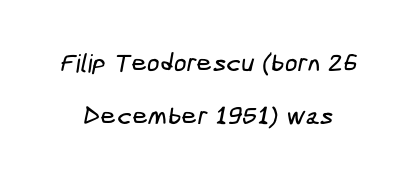
{"underline": "no", "line_spacing": "loose", "line_spacing_ratio": 2.11, "letter_spacing": "normal", "letter_spacing_em": 0.0, "glyph_px": 25}
